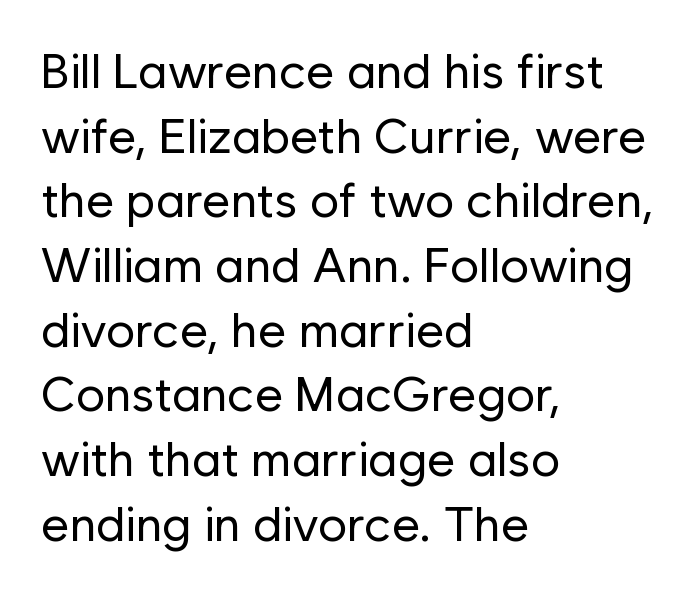
{"serif": "no", "italic": "no", "bold": "no", "weight": "regular", "width": "normal", "stroke_contrast": "low", "x_height": "medium", "monospaced": "no", "underline": "no", "align": "left", "line_spacing": "normal", "line_spacing_ratio": 1.32, "letter_spacing": "normal", "letter_spacing_em": 0.0, "glyph_px": 49}
